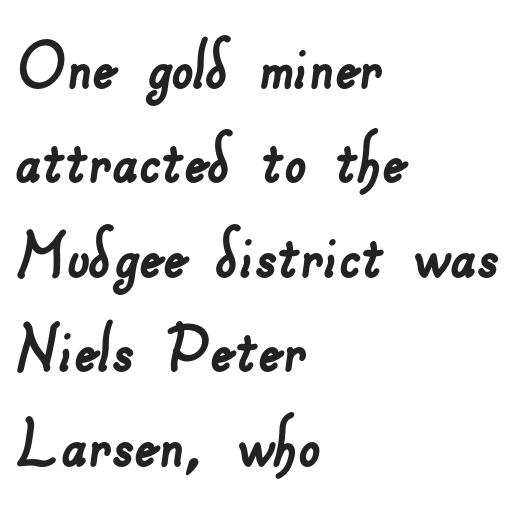
Q: Is the typeface a serif or a sans-serif typeface? A: Sans-serif.
Q: Is the text underlined? A: No.
Q: How is the paragraph aligned? A: Left-aligned.
Q: Is the spacing between letters normal or unusually wide? A: Normal.
Q: Width (condensed, normal, or wide)? A: Normal.
Q: Stroke contrast? A: Low.
Q: x-height? A: Small.
Q: Monospaced? A: No.
